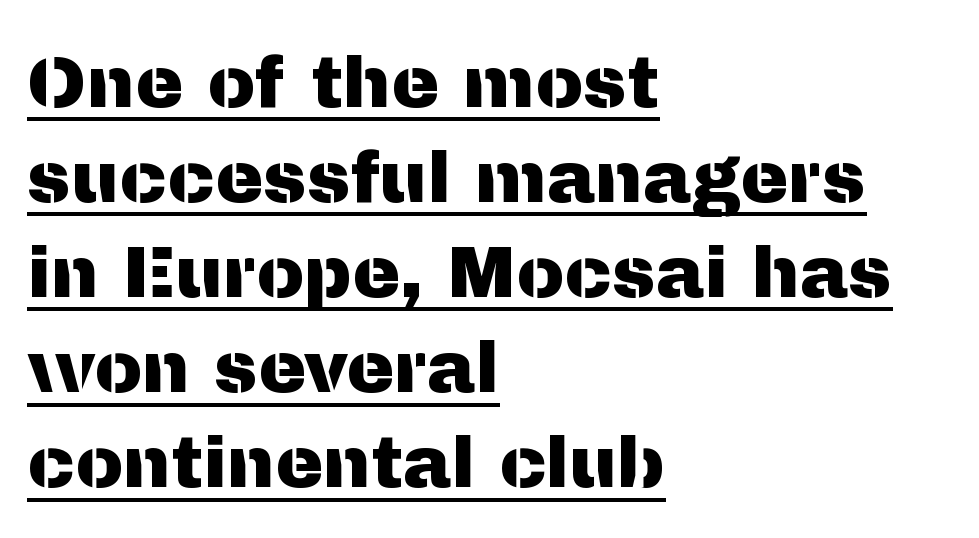
Grotesque or geometric, the face here clearly has no serifs. Note the varied advance widths — an 'i' is clearly narrower than an 'm'. A classic flush-left, rag-right setting is used for this passage. The string is rendered with underlining switched on. Each new line begins a customary step beneath the previous one. You can tell it's not italic because the verticals are truly vertical.
